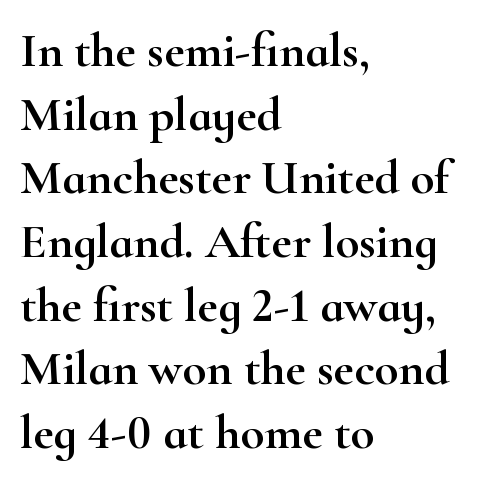
{"serif": "yes", "italic": "no", "width": "wide", "stroke_contrast": "high", "x_height": "small", "monospaced": "no", "underline": "no", "align": "left", "line_spacing": "normal", "line_spacing_ratio": 1.3, "letter_spacing": "normal", "letter_spacing_em": 0.0, "glyph_px": 49}
